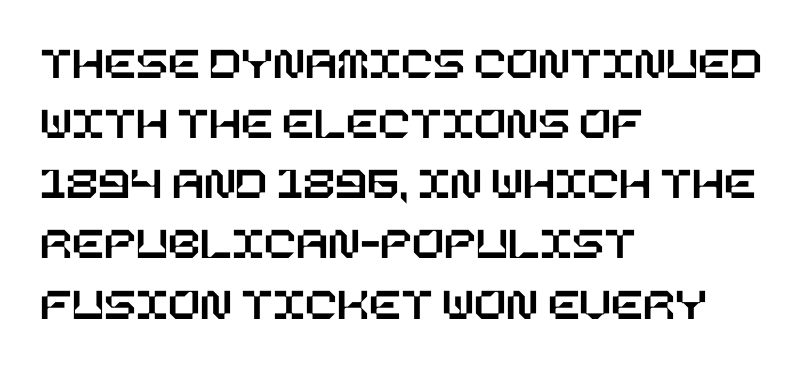
{"italic": "no", "width": "normal", "stroke_contrast": "low", "x_height": "large", "underline": "no", "align": "left", "line_spacing": "normal", "line_spacing_ratio": 1.28, "letter_spacing": "normal", "letter_spacing_em": 0.0, "glyph_px": 47}
